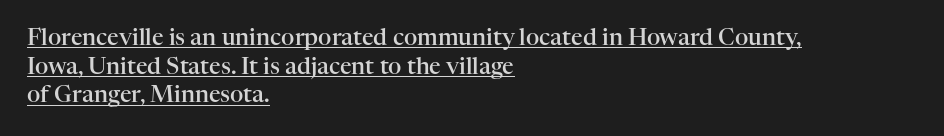
{"italic": "no", "bold": "semi", "underline": "yes", "align": "left", "line_spacing": "normal", "line_spacing_ratio": 1.25, "letter_spacing": "normal", "letter_spacing_em": 0.0, "glyph_px": 23}
